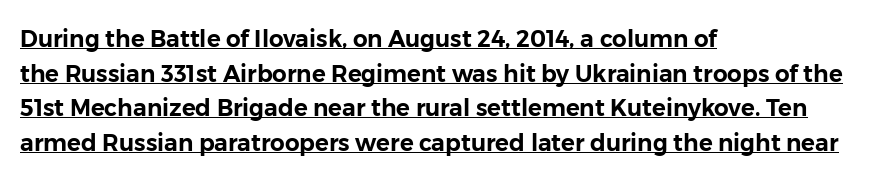
Q: Is the text italic (slanted)? A: No, it is upright.
Q: Is the text underlined? A: Yes.
Q: How is the paragraph aligned? A: Left-aligned.
Q: Is the spacing between letters normal or unusually wide? A: Normal.
Q: Is the spacing between lines tight, normal or loose? A: Normal.
